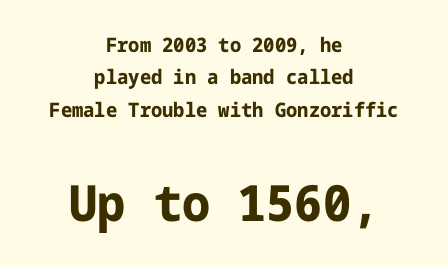
The passage shown is emphatically bold. Does the copy run flush right? No — it is centered line by line. Beneath every word, the page is bare. There is no visible air inserted between adjacent glyphs. Each letter's strokes conclude bluntly, with no projecting serifs. Block two is the big one; block one sits smaller above it.
